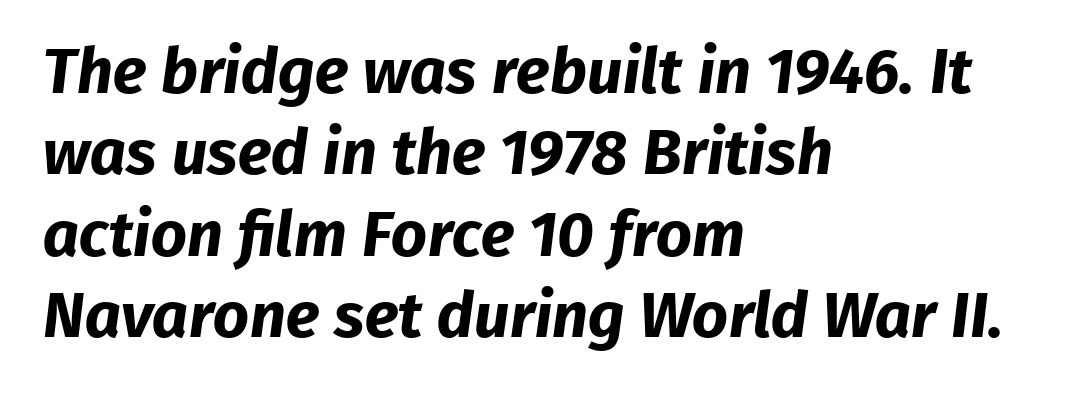
Q: Is the text bold? A: Yes.
Q: Is the typeface a serif or a sans-serif typeface? A: Sans-serif.
Q: Is the text underlined? A: No.
Q: How is the paragraph aligned? A: Left-aligned.
Q: Is the spacing between letters normal or unusually wide? A: Normal.
Q: Is the spacing between lines tight, normal or loose? A: Normal.
Q: Width (condensed, normal, or wide)? A: Normal.
Q: Stroke contrast? A: Low.
Q: x-height? A: Medium.
Q: Monospaced? A: No.
